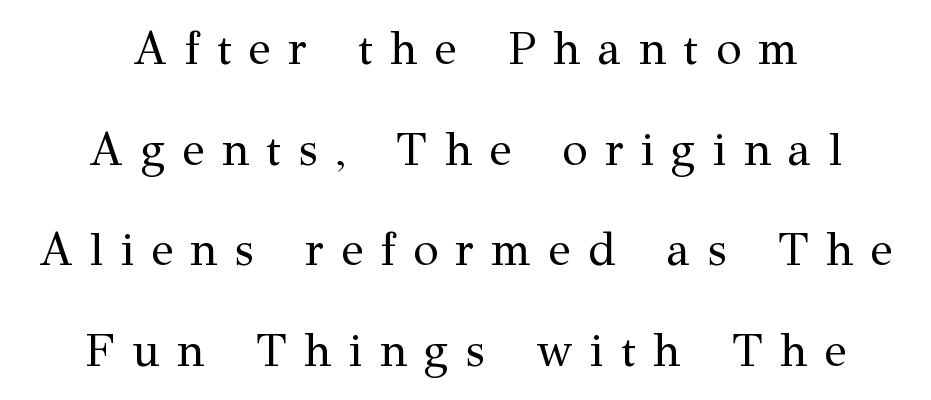
Q: Is the text bold? A: No.
Q: Is the text italic (slanted)? A: No, it is upright.
Q: Is the typeface a serif or a sans-serif typeface? A: Serif.
Q: Is the text underlined? A: No.
Q: How is the paragraph aligned? A: Centered.
Q: Is the spacing between letters normal or unusually wide? A: Unusually wide.
Q: Is the spacing between lines tight, normal or loose? A: Loose.
Q: Width (condensed, normal, or wide)? A: Normal.
Q: Stroke contrast? A: Medium.
Q: x-height? A: Medium.
Q: Monospaced? A: No.
